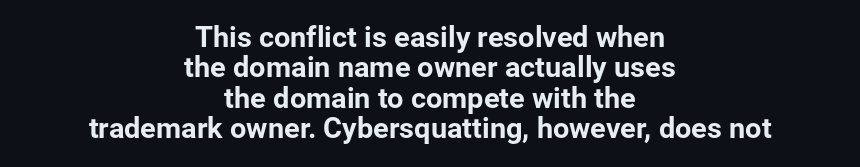
{"serif": "no", "italic": "no", "width": "normal", "stroke_contrast": "low", "x_height": "medium", "monospaced": "no", "underline": "no", "align": "center", "line_spacing": "tight", "line_spacing_ratio": 1.05, "letter_spacing": "normal", "letter_spacing_em": 0.0, "glyph_px": 29}
